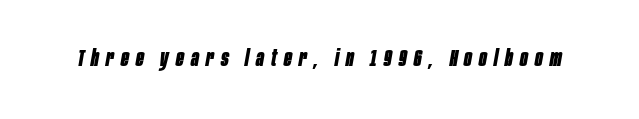
The image shows 23 px bold type, italic (leaning right); set unusually wide letter spacing (+0.31 em), not underlined.
